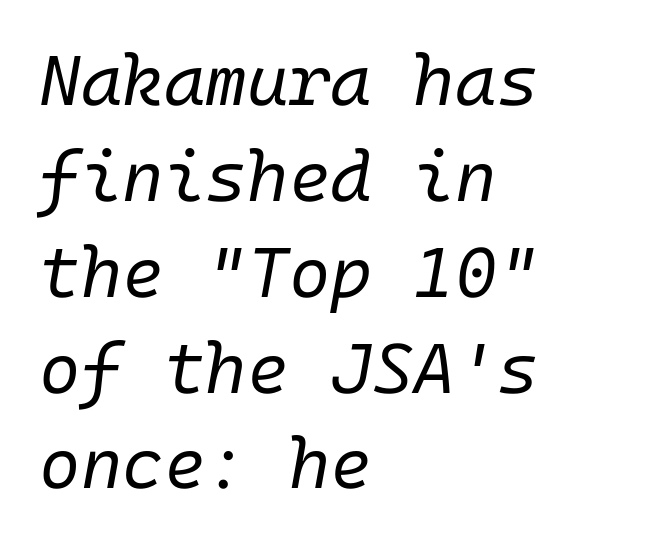
Q: Is the text bold? A: No.
Q: Is the text italic (slanted)? A: Yes, it leans right by about 10 degrees.
Q: Is the text underlined? A: No.
Q: How is the paragraph aligned? A: Left-aligned.
Q: Is the spacing between letters normal or unusually wide? A: Normal.
Q: Is the spacing between lines tight, normal or loose? A: Normal.
Q: Width (condensed, normal, or wide)? A: Normal.
Q: Stroke contrast? A: Low.
Q: x-height? A: Medium.
